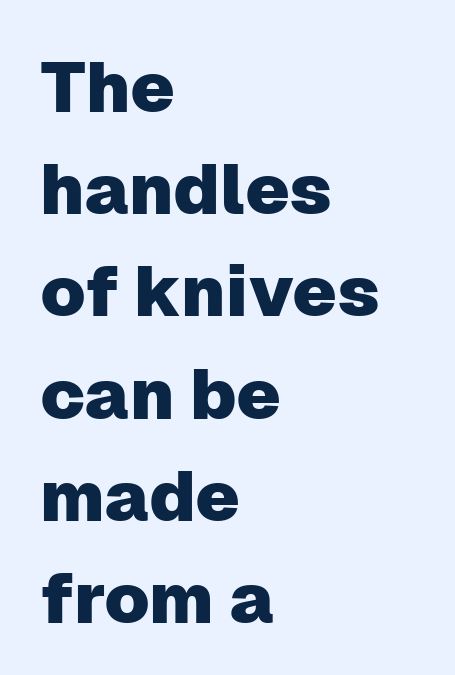
Check under the words: just untouched page. Reading down the column, the eye jumps a familiar distance to each next line. In terms of letterform style, serifs are entirely absent. Honestly, the letter spacing is just normal — you wouldn't notice it. A typesetter would mark this as roman, not italic. Spacing verdict: proportional, widths tailored to each character.
